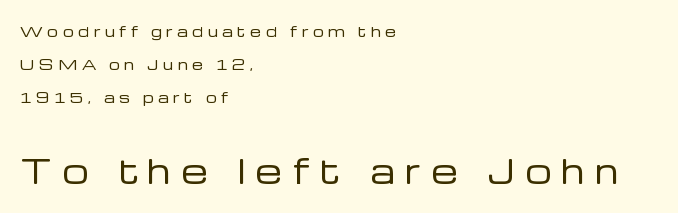
{"serif": "no", "italic": "no", "bold": "no", "weight": "regular", "width": "normal", "stroke_contrast": "low", "x_height": "medium", "monospaced": "no", "underline": "no", "align": "left", "line_spacing": "loose", "line_spacing_ratio": 2.34, "letter_spacing": "wide", "letter_spacing_em": 0.32, "larger_block": "second", "size_ratio": 2.36, "glyph_px": 33}
